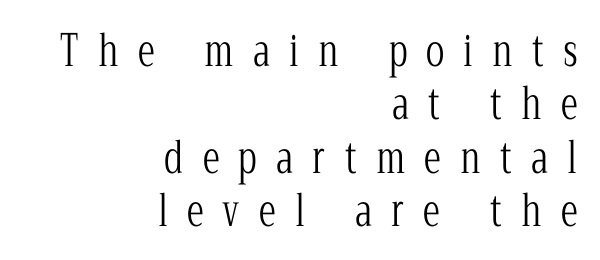
Q: Is the text bold? A: No.
Q: Is the text italic (slanted)? A: No, it is upright.
Q: Is the typeface a serif or a sans-serif typeface? A: Serif.
Q: Is the text underlined? A: No.
Q: How is the paragraph aligned? A: Right-aligned.
Q: Is the spacing between letters normal or unusually wide? A: Unusually wide.
Q: Width (condensed, normal, or wide)? A: Condensed.
Q: Stroke contrast? A: Low.
Q: x-height? A: Medium.
Q: Monospaced? A: No.
